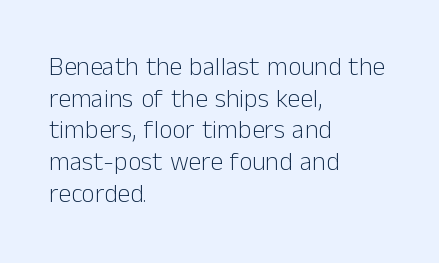
Nope, not italic — everything's standing straight. The font is comparable to plain body text, perhaps lighter. Inter-character spacing is left at the font's built-in metrics. The zone under the glyphs is completely vacant. These lines are set flush left with a ragged right edge.
